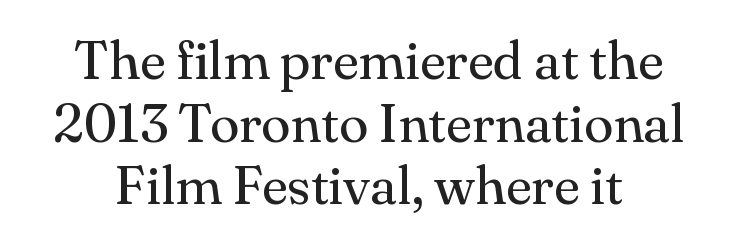
{"serif": "yes", "italic": "no", "bold": "no", "weight": "regular", "width": "normal", "stroke_contrast": "medium", "x_height": "small", "monospaced": "no", "underline": "no", "line_spacing_ratio": 1.16, "letter_spacing": "normal", "letter_spacing_em": 0.0, "glyph_px": 54}
